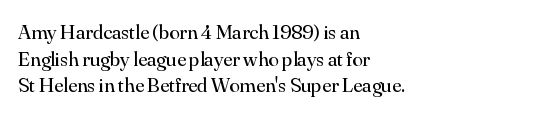
Summary of weight: not heavy and not bold. The vertical gap from one line to the next is medium. The type is set solid horizontally, with unmodified tracking. No italicization has been applied; the sample stays upright. The paragraph shown leans on its left margin. The gap between lines stays unmarked.
